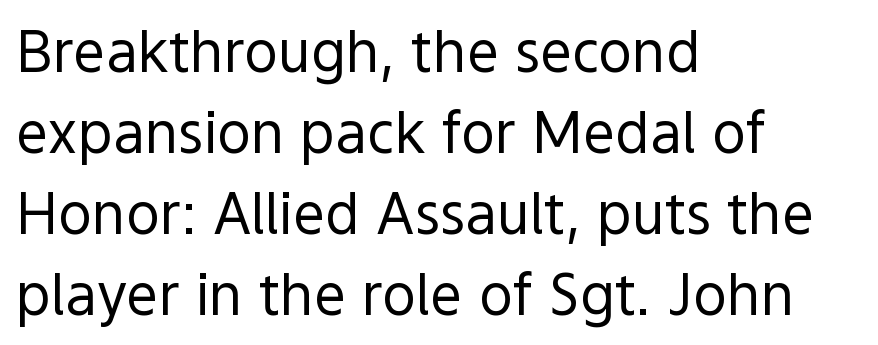
The image shows 57 px regular-weight sans-serif type, upright; set left-aligned, normal line spacing (1.42x), normal letter spacing, not underlined; a medium x-height.
